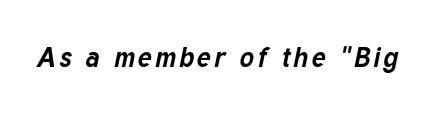
Q: Is the text bold? A: Yes.
Q: Is the text italic (slanted)? A: Yes, it leans right by about 12 degrees.
Q: Is the text underlined? A: No.
